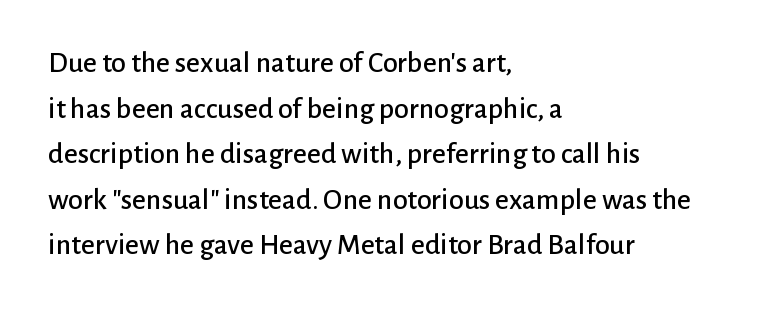
Line beginnings align vertically; line endings do not. The face used here is proportionally spaced, like ordinary book or web type. A normal amount of white space separates one row of letters from the next. Clear beneath every line of the passage. Students, note that the glyphs here touch the page at normal intervals. Font category for this specimen: sans-serif.
